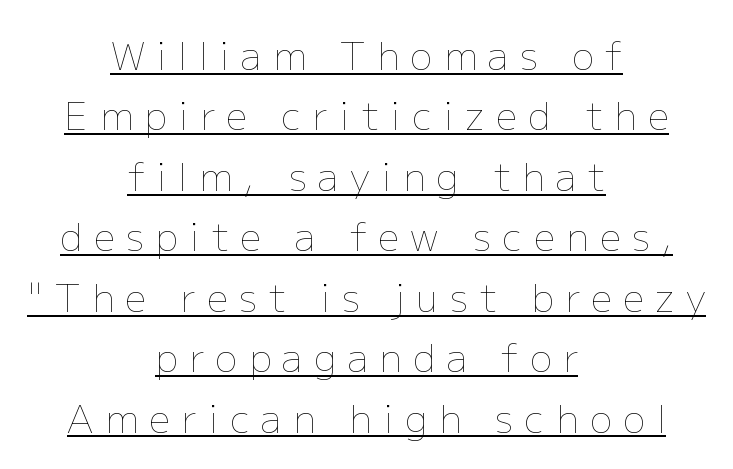
{"italic": "no", "bold": "no", "weight": "thin", "width": "normal", "stroke_contrast": "low", "x_height": "medium", "monospaced": "no", "underline": "yes", "align": "center", "line_spacing": "normal", "line_spacing_ratio": 1.59, "letter_spacing": "wide", "letter_spacing_em": 0.3, "glyph_px": 38}
